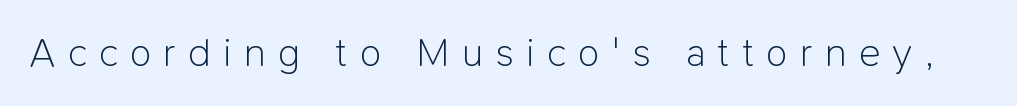
This rendering employs a face without finishing strokes, i.e., a sans-serif. These lines have a slow, spaced-out rhythm from letter to letter. No heavy texture on the line: the type isn't bold. Note the varied advance widths — an 'i' is clearly narrower than an 'm'. The baseline area is clear. This is the regular roman posture of the typeface.
